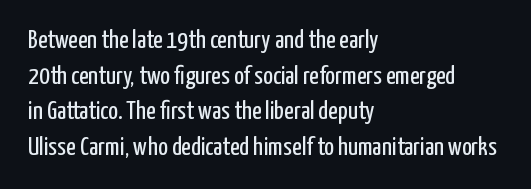
Q: Is the text bold? A: No.
Q: Is the text italic (slanted)? A: No, it is upright.
Q: Is the text underlined? A: No.
Q: How is the paragraph aligned? A: Left-aligned.
Q: Is the spacing between letters normal or unusually wide? A: Normal.
Q: Is the spacing between lines tight, normal or loose? A: Normal.
